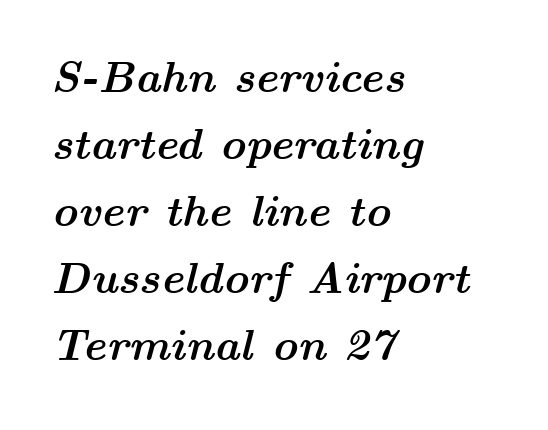
This sample has the flowing, uneven cadence of proportional lettering. Normally led — the rows are evenly, conventionally spaced. Compared with typical body copy, the letter spacing here is the same. Casual observation: everything's shoved over to the left. The glyphs look as if they've been sheared to an angle.
